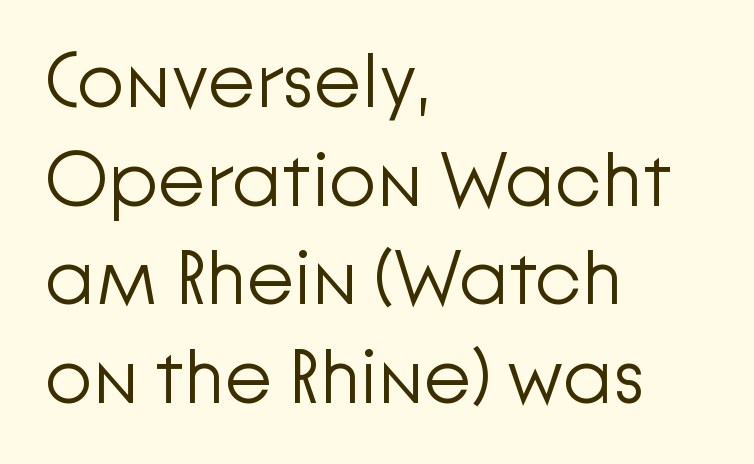
Descenders hang freely into open space. What kind of face is this? One without serifs — a sans. The setting favours the left margin, as ordinary paragraphs usually do. The weight would be labelled regular, book, light, or lighter still.
